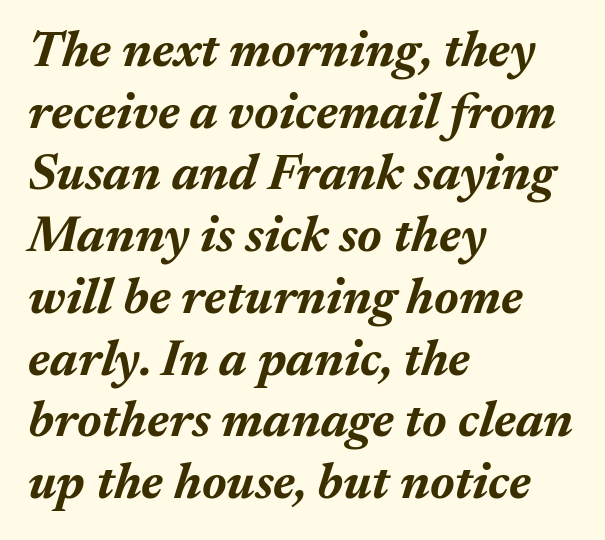
{"italic": "yes", "lean": "right", "slant_degrees": 17, "bold": "yes", "weight": "bold", "width": "normal", "stroke_contrast": "medium", "x_height": "medium", "monospaced": "no", "underline": "no", "align": "left", "line_spacing_ratio": 1.21, "letter_spacing": "normal", "letter_spacing_em": 0.0, "glyph_px": 51}
